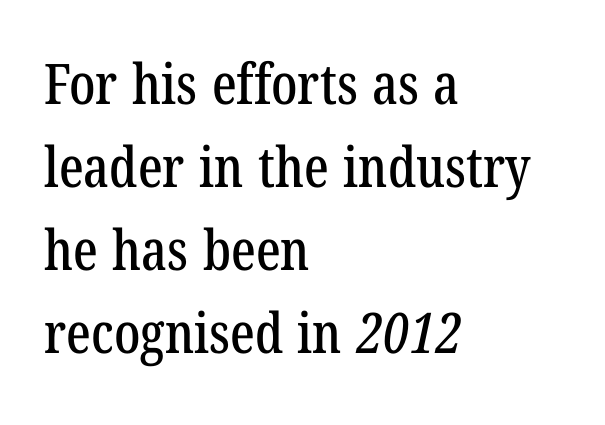
{"serif": "yes", "width": "condensed", "stroke_contrast": "low", "x_height": "medium", "monospaced": "no", "underline": "no", "align": "left", "line_spacing": "normal", "line_spacing_ratio": 1.48, "letter_spacing": "normal", "letter_spacing_em": 0.0, "glyph_px": 56}
